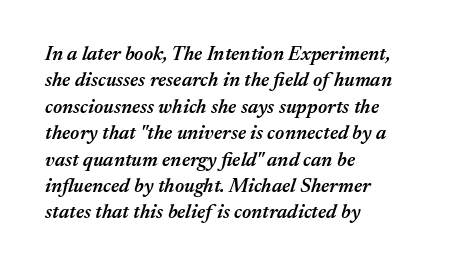
The image shows 20 px text type, italic (leaning right); set left-aligned, normal line spacing (1.32x), normal letter spacing, not underlined.
